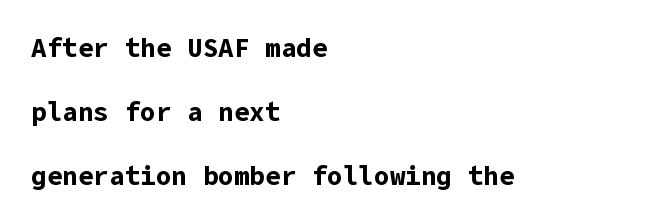
{"italic": "no", "bold": "yes", "underline": "no", "align": "left", "line_spacing": "loose", "line_spacing_ratio": 2.46, "letter_spacing": "normal", "letter_spacing_em": 0.0, "glyph_px": 26}
